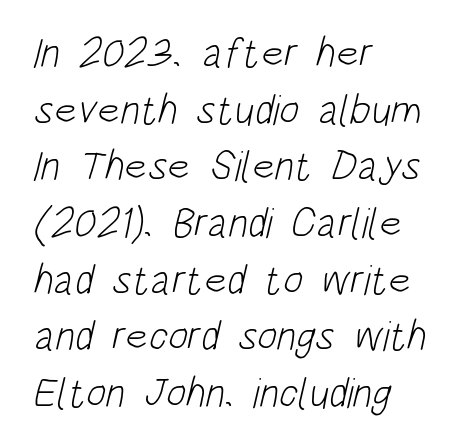
The image shows 42 px light, condensed sans-serif type; set left-aligned, normal line spacing (1.35x), normal letter spacing, not underlined; low stroke contrast and a large x-height.
